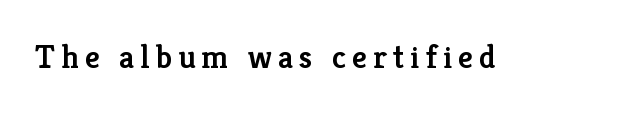
{"serif": "yes", "italic": "no", "bold": "semi", "weight": "semibold", "width": "normal", "stroke_contrast": "low", "x_height": "medium", "monospaced": "no", "underline": "no", "glyph_px": 33}
